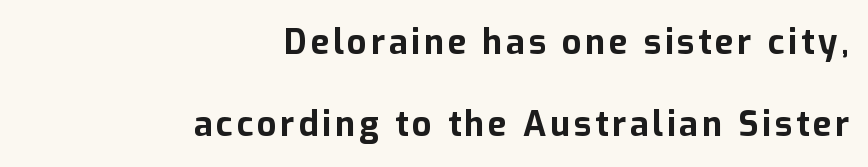
The image shows 34 px bold sans-serif type, upright; set right-aligned, loose line spacing (2.41x), not underlined; low stroke contrast and a medium x-height.
